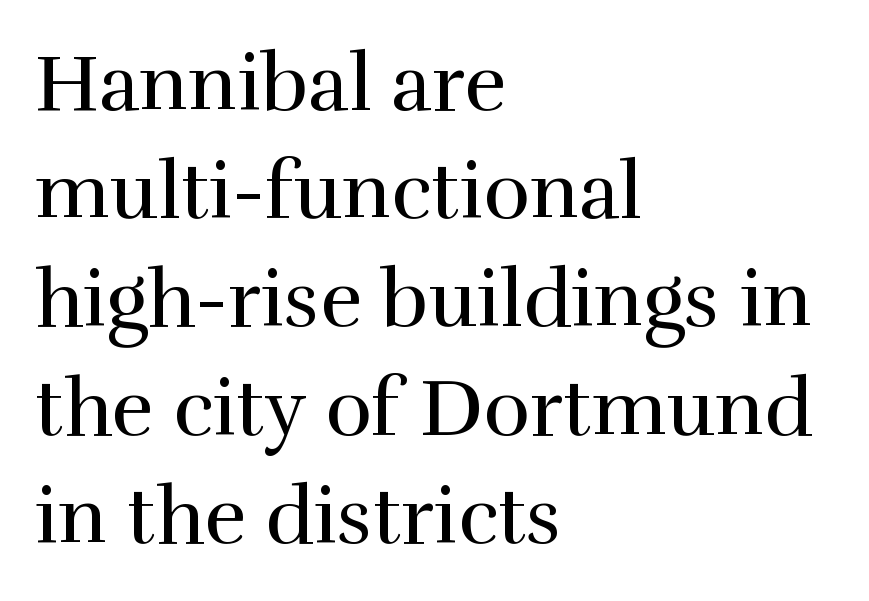
{"serif": "yes", "italic": "no", "bold": "no", "weight": "regular", "width": "normal", "x_height": "medium", "monospaced": "no", "underline": "no", "align": "left", "line_spacing": "normal", "line_spacing_ratio": 1.37, "letter_spacing": "normal", "letter_spacing_em": 0.0, "glyph_px": 79}
